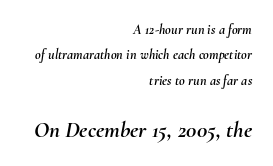
Which margin do the lines hug? The right one — the left edge is uneven. It's the slanting kind of type. The block sitting lower on the canvas is the one with enlarged characters. Descender tails drop into unmarked territory. Compared with typical body copy, the letter spacing here is the same.
